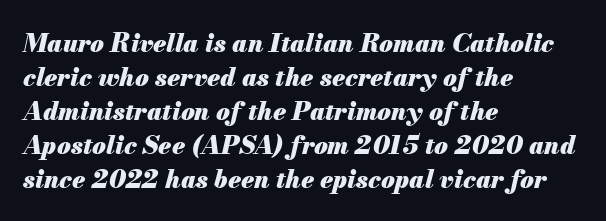
{"italic": "yes", "lean": "right", "slant_degrees": 13, "bold": "yes", "underline": "no", "align": "left", "line_spacing": "normal", "line_spacing_ratio": 1.36, "letter_spacing": "normal", "letter_spacing_em": 0.0, "glyph_px": 25}
